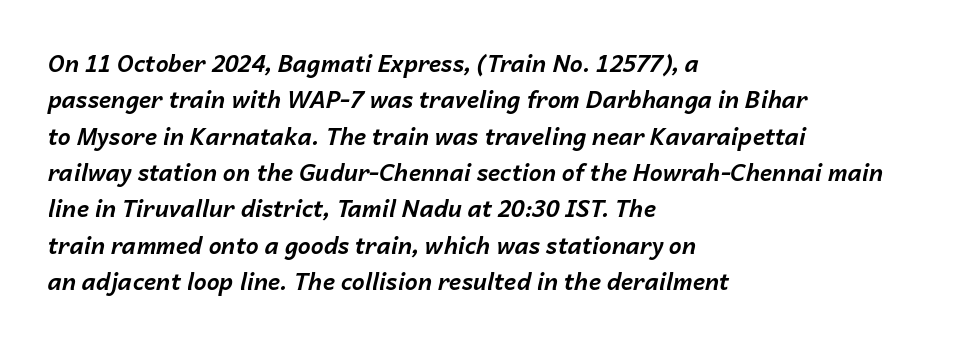
Q: Is the text bold? A: Yes.
Q: Is the text italic (slanted)? A: Yes, it leans right by about 14 degrees.
Q: Is the text underlined? A: No.
Q: How is the paragraph aligned? A: Left-aligned.
Q: Is the spacing between letters normal or unusually wide? A: Normal.
Q: Is the spacing between lines tight, normal or loose? A: Normal.
